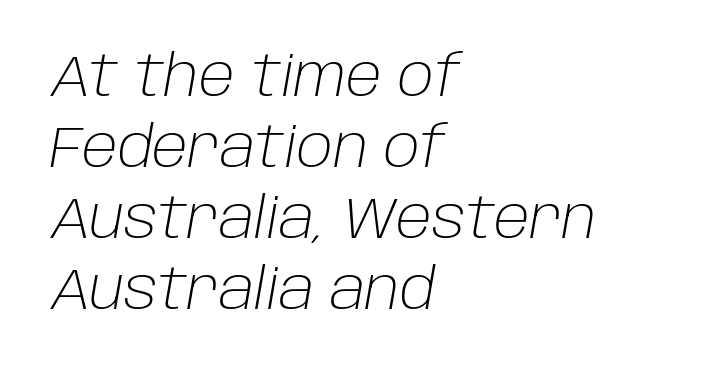
The image shows 56 px light type, italic (leaning right); set left-aligned, normal line spacing (1.27x), normal letter spacing, not underlined; low stroke contrast and a large x-height.
